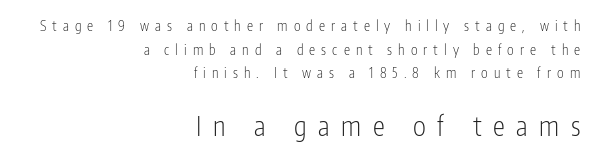
The image shows 27 px text type, upright; set right-aligned, normal line spacing (1.68x), unusually wide letter spacing (+0.43 em), not underlined; the second (bottom) block is 1.93x larger.
